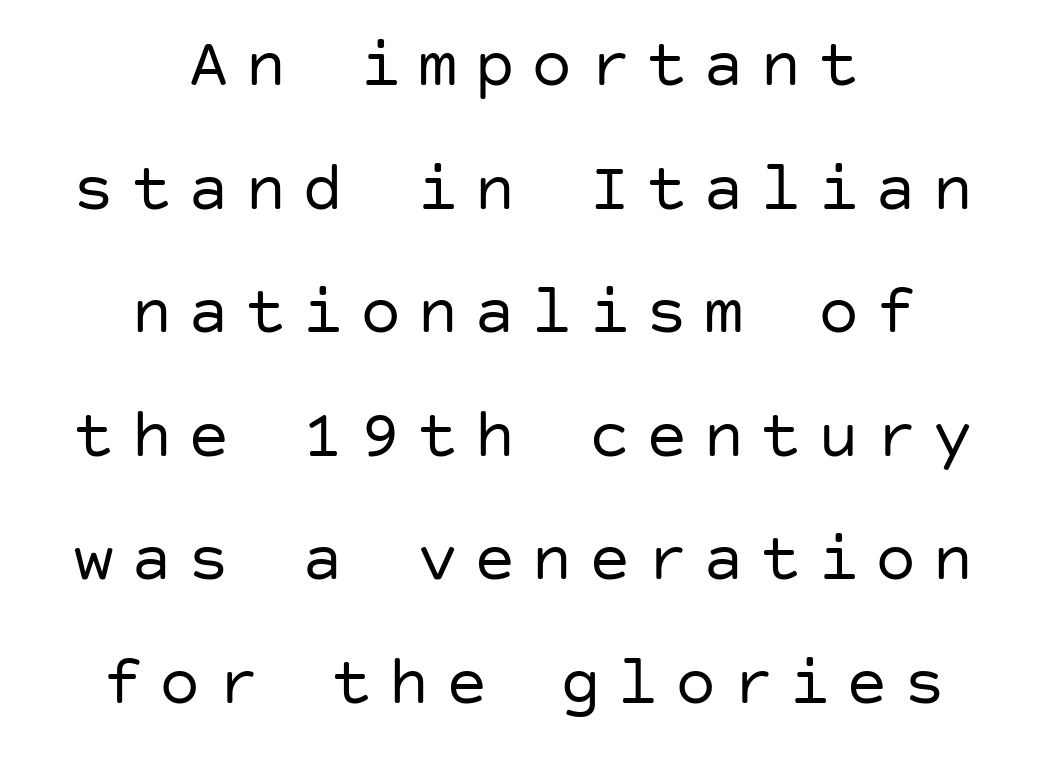
Q: Is the text bold? A: No.
Q: Is the text italic (slanted)? A: No, it is upright.
Q: Is the typeface a serif or a sans-serif typeface? A: Sans-serif.
Q: Is the text underlined? A: No.
Q: How is the paragraph aligned? A: Centered.
Q: Is the spacing between letters normal or unusually wide? A: Unusually wide.
Q: Width (condensed, normal, or wide)? A: Normal.
Q: Stroke contrast? A: Low.
Q: x-height? A: Large.
